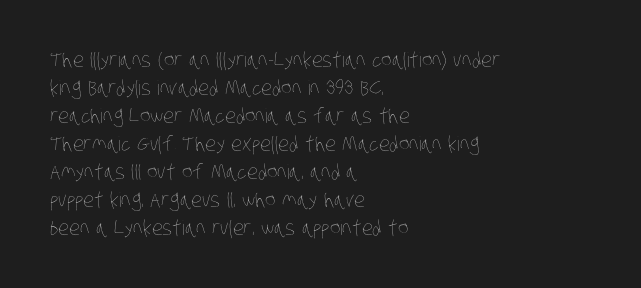
Q: Is the text bold? A: No.
Q: Is the text underlined? A: No.
Q: How is the paragraph aligned? A: Left-aligned.
Q: Is the spacing between letters normal or unusually wide? A: Normal.
Q: Is the spacing between lines tight, normal or loose? A: Normal.
